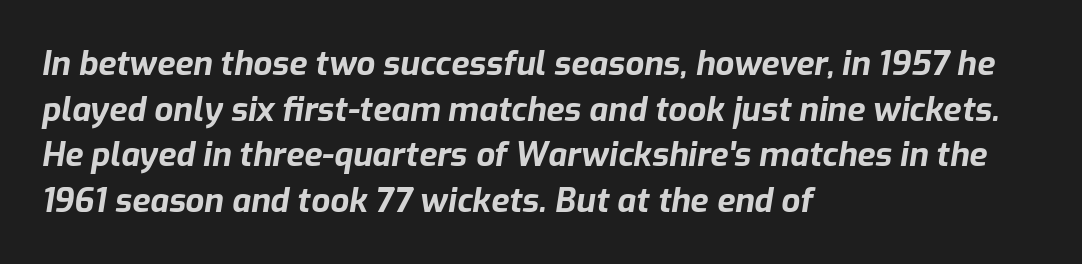
The image shows 33 px bold type, italic (leaning right); set left-aligned, normal line spacing (1.38x), normal letter spacing, not underlined; low stroke contrast and a medium x-height.
